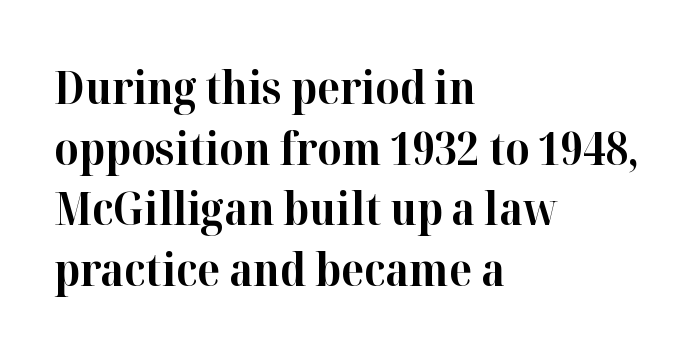
The image shows 46 px bold serif type, upright; set left-aligned, normal line spacing (1.32x), normal letter spacing, not underlined; high stroke contrast and a medium x-height.
